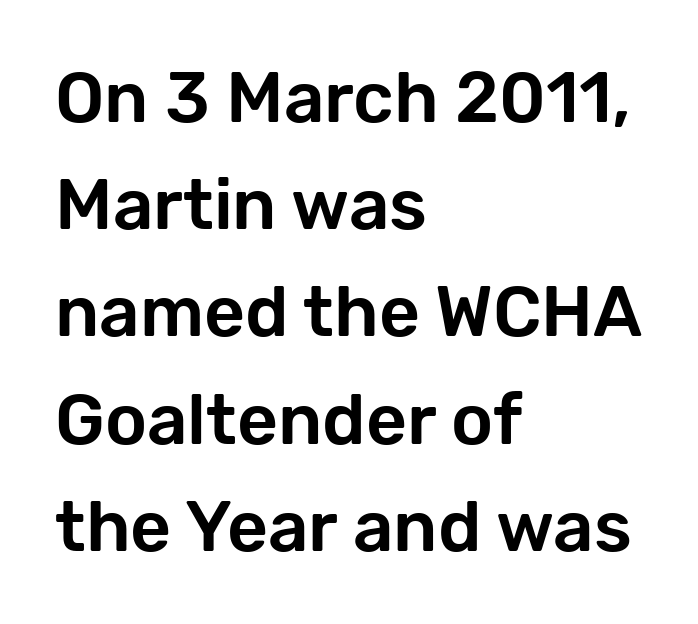
Leading: standard. The type sits square on the baseline with zero lean. The foot of each line stays bare and open. The typesetter chose a ragged-right arrangement here.
